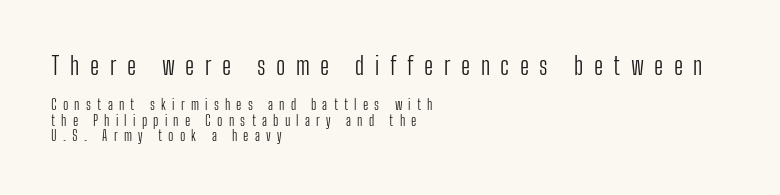
{"italic": "no", "bold": "no", "underline": "no", "align": "left", "line_spacing": "tight", "line_spacing_ratio": 1.09, "letter_spacing": "wide", "letter_spacing_em": 0.44, "larger_block": "first", "size_ratio": 1.71, "glyph_px": 24}
